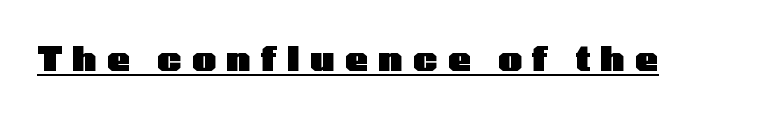
The image shows 34 px heavy, wide sans-serif type, upright; set unusually wide letter spacing (+0.3 em), underlined; low stroke contrast and a medium x-height.
